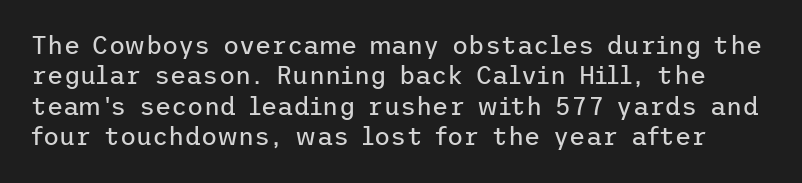
Q: Is the text bold? A: No.
Q: Is the text italic (slanted)? A: No, it is upright.
Q: Is the text underlined? A: No.
Q: Is the spacing between letters normal or unusually wide? A: Normal.
